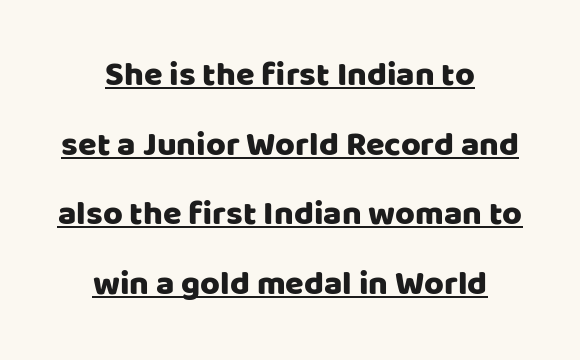
The image shows 34 px sans-serif type, upright; set centered, loose line spacing (2.05x), normal letter spacing, underlined; low stroke contrast and a large x-height.
